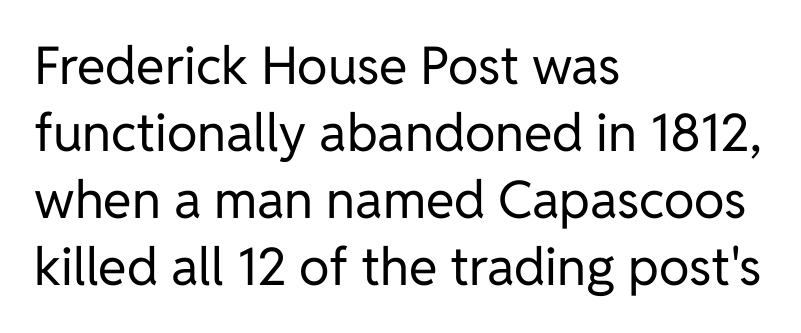
The image shows 52 px regular-weight sans-serif type, upright; set left-aligned, normal line spacing (1.29x), normal letter spacing, not underlined; low stroke contrast and a medium x-height.
